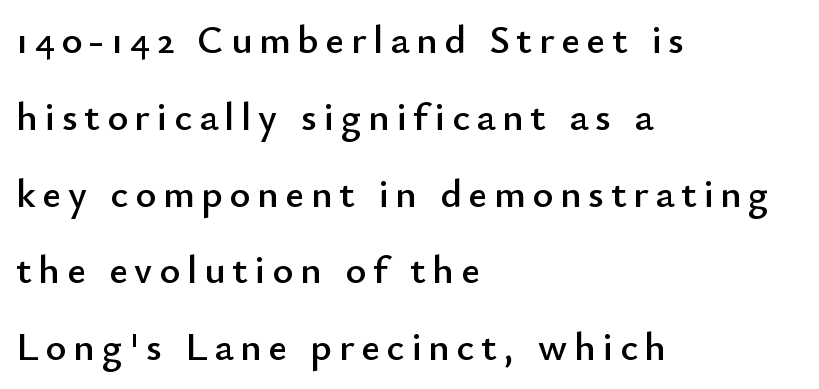
Teacher's note: observe the even left margin — that is flush-left alignment. Looks like regular typesetting: each glyph gets only the width it needs. Line spacing here is loose. Examine the stroke ends and you'll find no serifs. The foot of each line stays bare and open.
